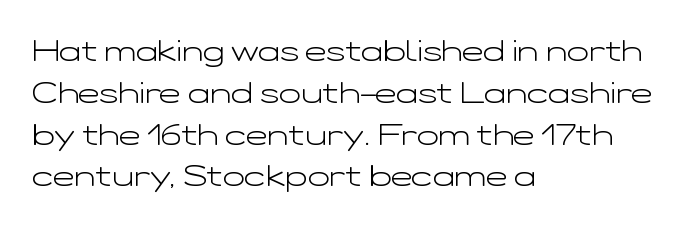
{"serif": "no", "italic": "no", "bold": "no", "weight": "light", "width": "wide", "stroke_contrast": "low", "x_height": "medium", "monospaced": "no", "underline": "no", "align": "left", "line_spacing": "normal", "line_spacing_ratio": 1.44, "letter_spacing": "normal", "letter_spacing_em": 0.0, "glyph_px": 29}
